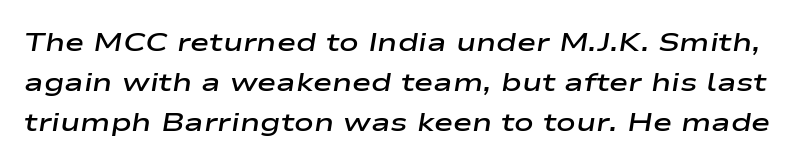
Q: Is the text bold? A: Semi-bold.
Q: Is the text italic (slanted)? A: Yes, it leans right by about 9 degrees.
Q: Is the text underlined? A: No.
Q: Is the spacing between letters normal or unusually wide? A: Normal.
Q: Is the spacing between lines tight, normal or loose? A: Normal.
